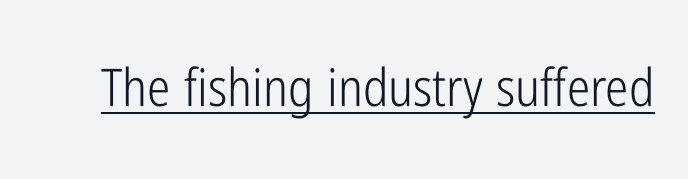
Weight class: somewhere from thin through regular. The line texture is even and compact thanks to regular tracking. Underlining? Definitely there. Unlike italic type, these characters show no tilt at all. Serifs: no, the terminals of the letterforms are clean.
